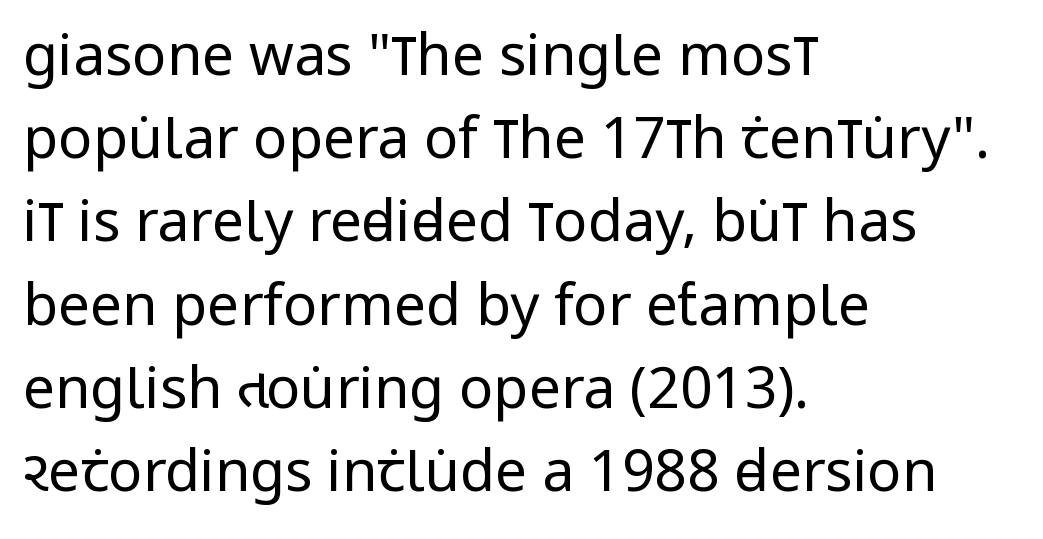
The image shows 57 px regular-weight, condensed sans-serif type, upright; set left-aligned, normal line spacing (1.46x), normal letter spacing, not underlined; low stroke contrast and a large x-height.
